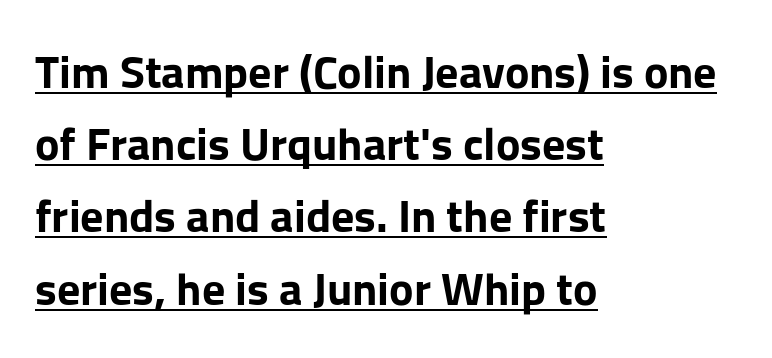
Descenders here cross a horizontal rule under the line. Students, note that the glyphs here touch the page at normal intervals. Is this a sans? Yes — the strokes have no serifs. Every letter is thick-stroked: bold, no question.
